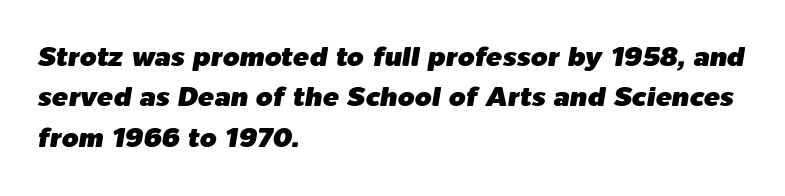
The image shows 27 px text type, italic (leaning right); set left-aligned, normal line spacing (1.5x), normal letter spacing, not underlined.
